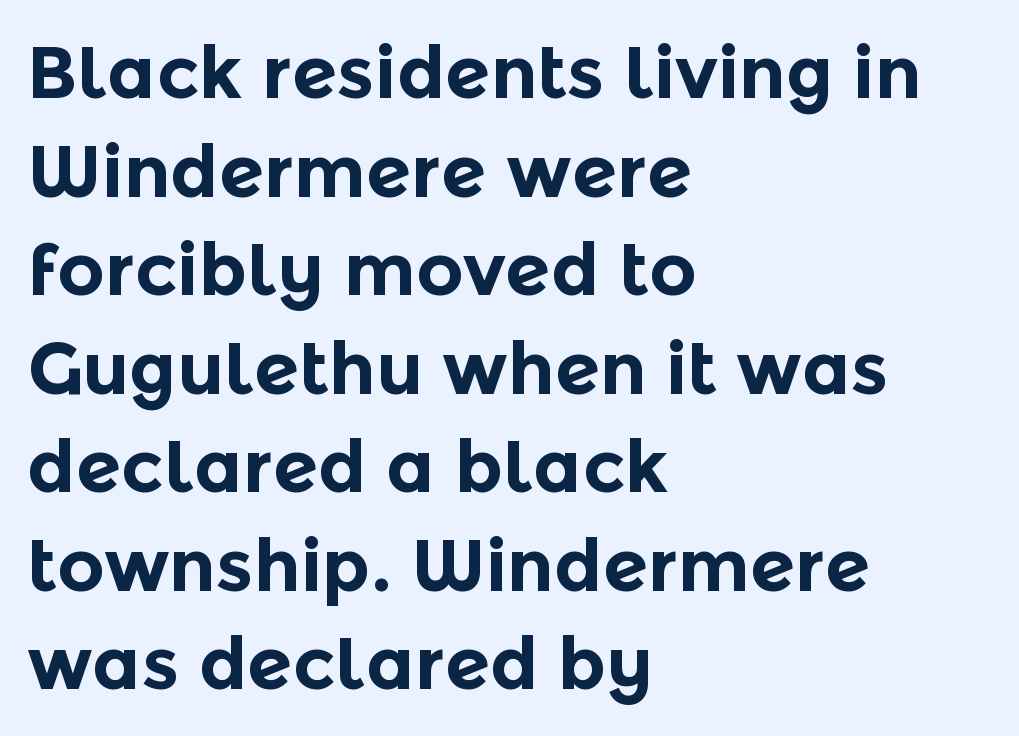
Students, note that the glyphs here touch the page at normal intervals. Line starts are locked; line ends wander. As a designer I'd log this as weight 700, bold. The letters stand straight up with perfectly vertical stems. Descenders hang freely into open space.
